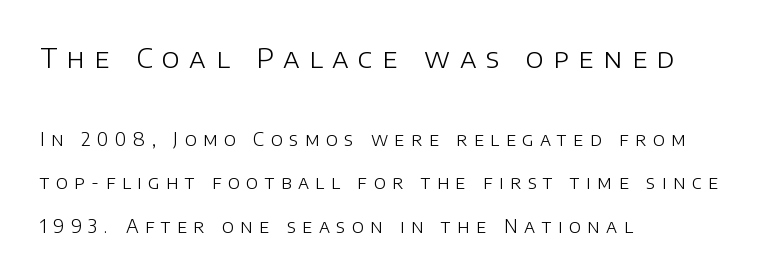
The typesetting does not lean heavy: it is not bold. Plain, unruled lines of type. How would I describe the line gaps? Wide and relaxed. Alignment: flush left. Block one is the big one; block two sits smaller underneath. Caption: expanded tracking, letters set apart.
